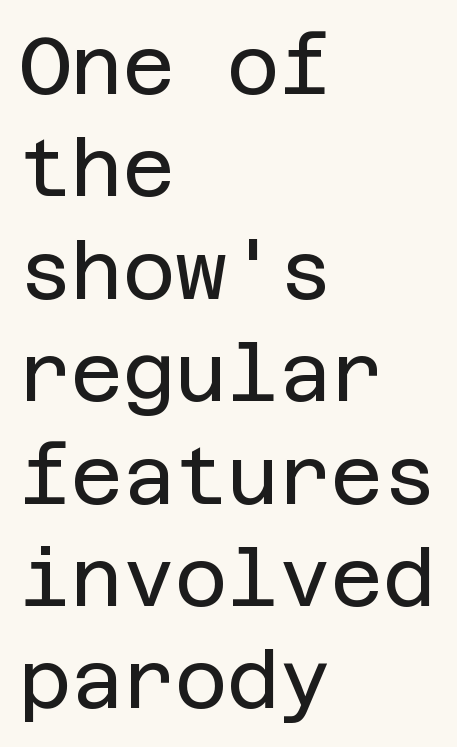
Compared with a typical body face, this is equally light or lighter still. Check the space under the baseline: it is left empty. Does the copy run flush right? No — it runs flush left. Short note: letters normally spaced.
